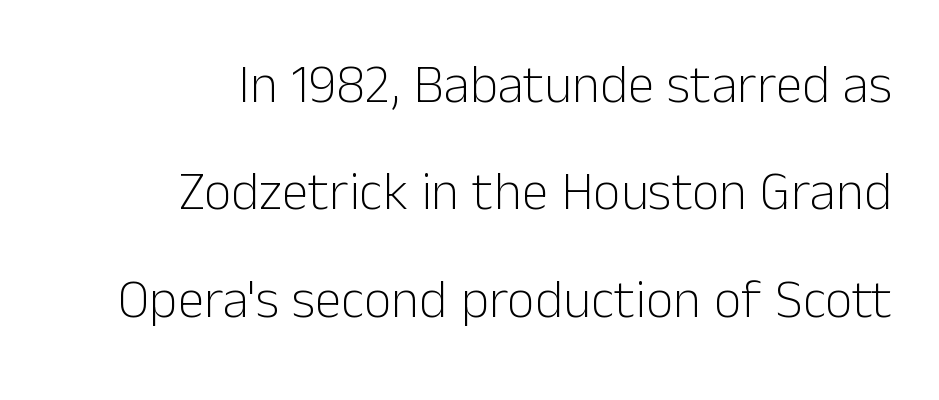
The image shows 54 px light sans-serif type, upright; set right-aligned, loose line spacing (1.99x), normal letter spacing, not underlined; low stroke contrast and a medium x-height.
